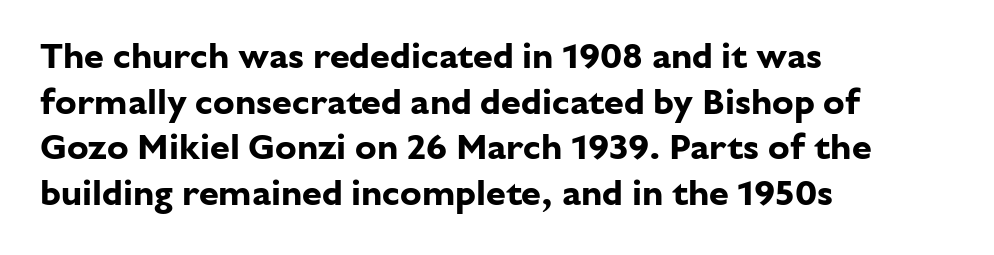
Q: Is the text bold? A: Yes.
Q: Is the text italic (slanted)? A: No, it is upright.
Q: Is the typeface a serif or a sans-serif typeface? A: Sans-serif.
Q: Is the text underlined? A: No.
Q: How is the paragraph aligned? A: Left-aligned.
Q: Is the spacing between letters normal or unusually wide? A: Normal.
Q: Is the spacing between lines tight, normal or loose? A: Normal.
Q: Width (condensed, normal, or wide)? A: Normal.
Q: Stroke contrast? A: Low.
Q: x-height? A: Medium.
Q: Monospaced? A: No.
